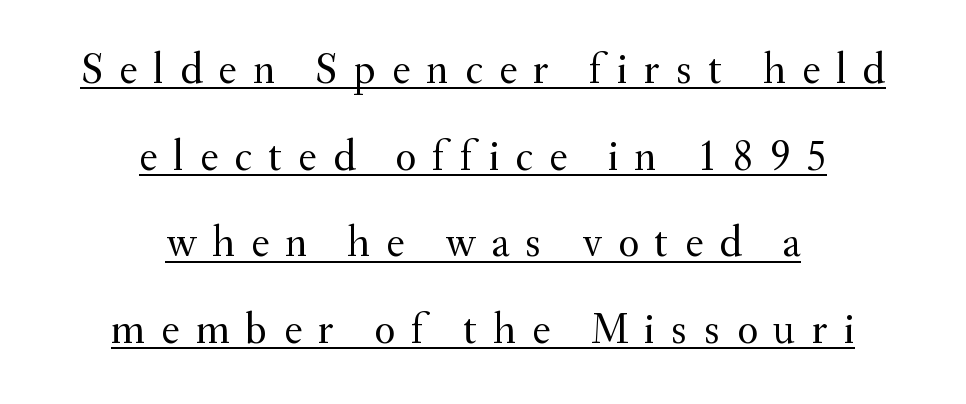
{"serif": "yes", "italic": "no", "bold": "no", "weight": "regular", "width": "normal", "stroke_contrast": "medium", "x_height": "small", "monospaced": "no", "underline": "yes", "align": "center", "line_spacing": "loose", "line_spacing_ratio": 1.97, "letter_spacing": "wide", "letter_spacing_em": 0.36, "glyph_px": 44}
